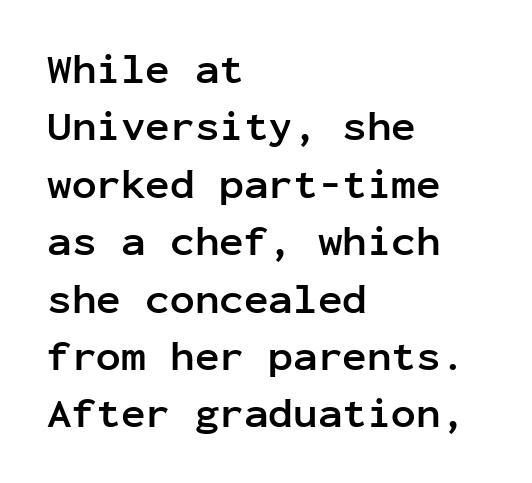
The image shows 41 px semibold sans-serif type, upright, monospaced; set left-aligned, normal line spacing (1.4x), normal letter spacing, not underlined; low stroke contrast and a medium x-height.
